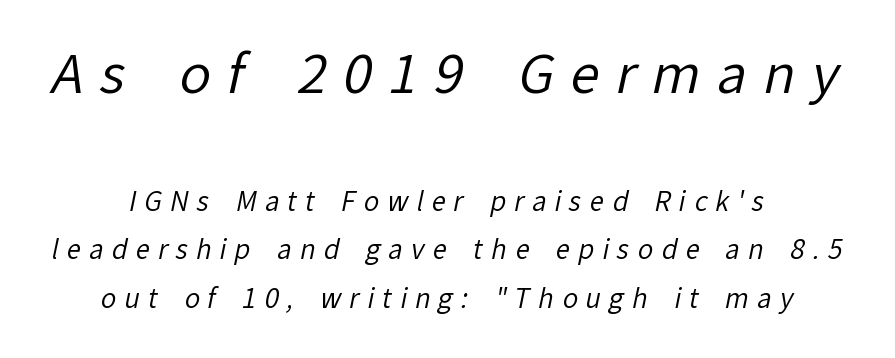
The image shows 53 px regular-weight sans-serif type; set centered, line spacing 1.87x, unusually wide letter spacing (+0.31 em), not underlined; the first (top) block is 2.04x larger; low stroke contrast and a medium x-height.
